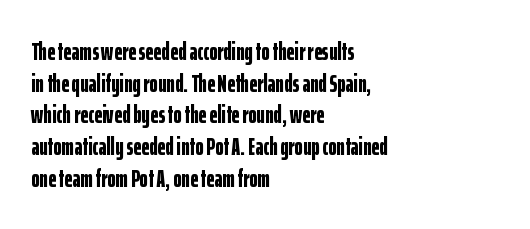
Short and long lines alike share a common starting point at left. The vertical gap from one line to the next is medium. Does the lettering tilt? It doesn't — this is upright. Underline: absent. The tracking reads as untouched default to a designer's eye. Chunky letters — that's bold for sure.
